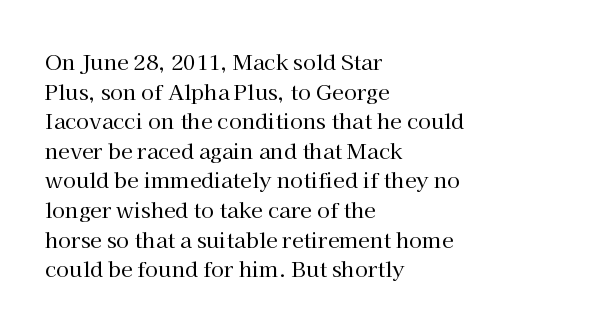
{"italic": "no", "bold": "no", "underline": "no", "align": "left", "line_spacing": "normal", "line_spacing_ratio": 1.41, "letter_spacing": "normal", "letter_spacing_em": 0.0, "glyph_px": 21}
